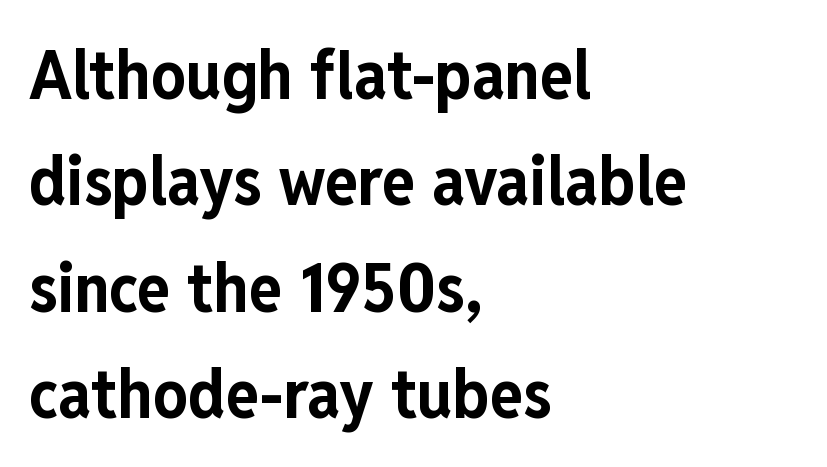
Q: Is the text bold? A: Yes.
Q: Is the text italic (slanted)? A: No, it is upright.
Q: Is the typeface a serif or a sans-serif typeface? A: Sans-serif.
Q: Is the text underlined? A: No.
Q: How is the paragraph aligned? A: Left-aligned.
Q: Is the spacing between letters normal or unusually wide? A: Normal.
Q: Is the spacing between lines tight, normal or loose? A: Normal.
Q: Width (condensed, normal, or wide)? A: Condensed.
Q: Stroke contrast? A: Low.
Q: x-height? A: Medium.
Q: Monospaced? A: No.
